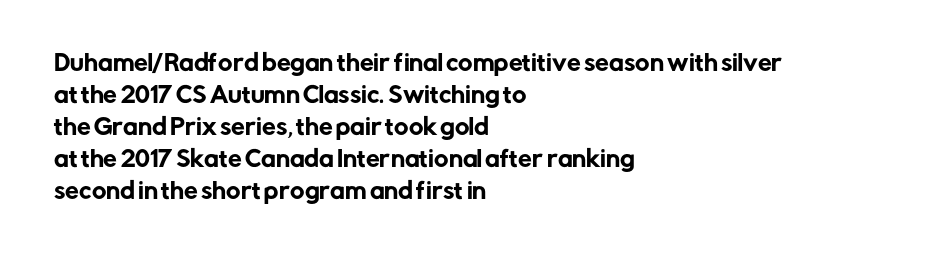
The image shows 22 px text type, upright; set left-aligned, normal line spacing (1.45x), normal letter spacing, not underlined.
